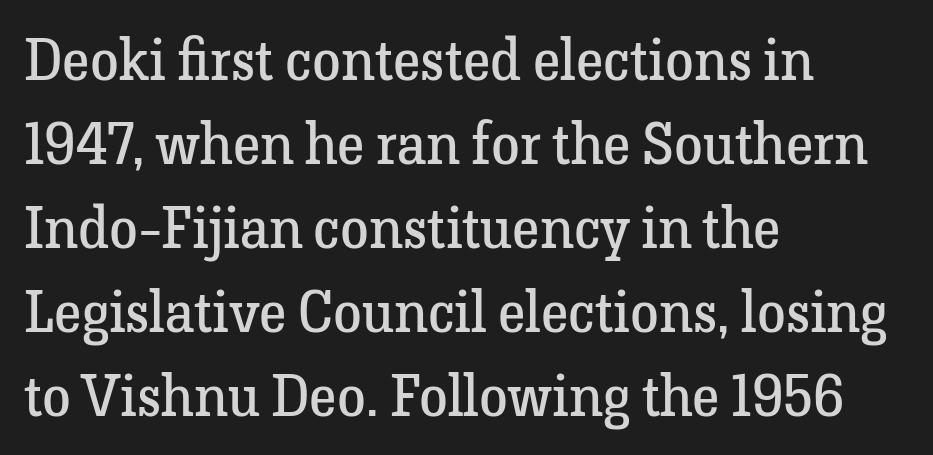
{"serif": "yes", "italic": "no", "bold": "no", "weight": "regular", "width": "normal", "stroke_contrast": "low", "x_height": "medium", "monospaced": "no", "underline": "no", "align": "left", "line_spacing": "normal", "line_spacing_ratio": 1.45, "letter_spacing": "normal", "letter_spacing_em": 0.0, "glyph_px": 58}
